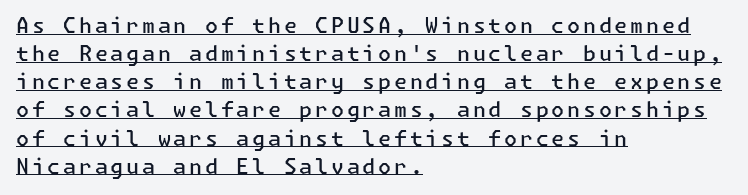
Q: Is the text bold? A: Semi-bold.
Q: Is the text italic (slanted)? A: No, it is upright.
Q: Is the text underlined? A: Yes.
Q: How is the paragraph aligned? A: Left-aligned.
Q: Is the spacing between lines tight, normal or loose? A: Normal.
